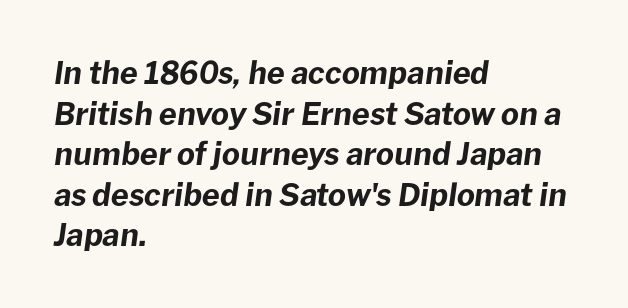
{"italic": "yes", "lean": "right", "slant_degrees": 8, "bold": "yes", "weight": "bold", "width": "normal", "stroke_contrast": "low", "x_height": "medium", "monospaced": "no", "underline": "no", "align": "left", "line_spacing": "normal", "line_spacing_ratio": 1.31, "letter_spacing": "normal", "letter_spacing_em": 0.0, "glyph_px": 31}
